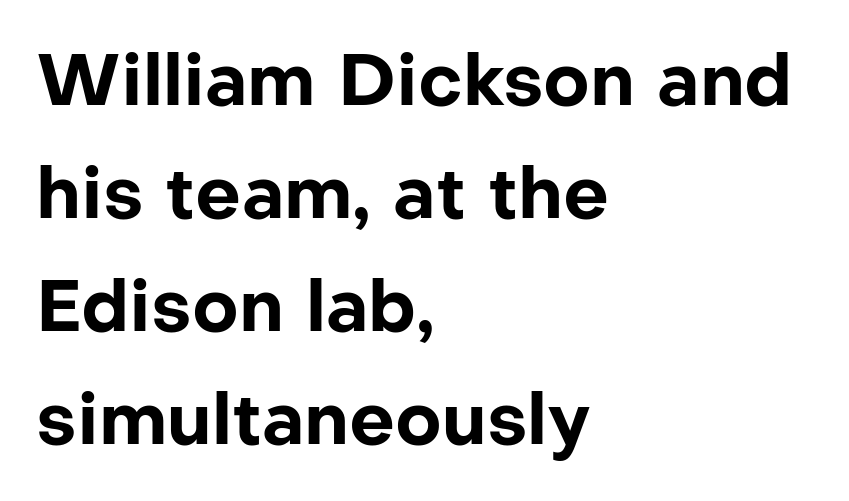
Q: Is the text bold? A: Yes.
Q: Is the text italic (slanted)? A: No, it is upright.
Q: Is the typeface a serif or a sans-serif typeface? A: Sans-serif.
Q: Is the text underlined? A: No.
Q: How is the paragraph aligned? A: Left-aligned.
Q: Is the spacing between letters normal or unusually wide? A: Normal.
Q: Is the spacing between lines tight, normal or loose? A: Normal.
Q: Width (condensed, normal, or wide)? A: Normal.
Q: Stroke contrast? A: Low.
Q: x-height? A: Medium.
Q: Monospaced? A: No.
